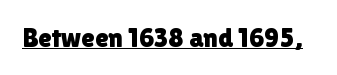
{"italic": "no", "underline": "yes", "letter_spacing": "normal", "letter_spacing_em": 0.0, "glyph_px": 27}
